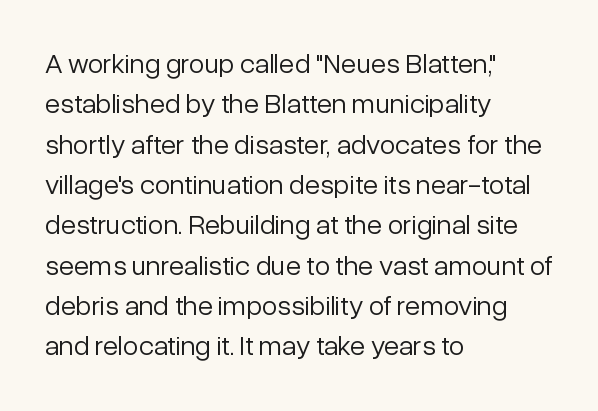
Q: Is the text bold? A: No.
Q: Is the text italic (slanted)? A: No, it is upright.
Q: Is the typeface a serif or a sans-serif typeface? A: Sans-serif.
Q: Is the text underlined? A: No.
Q: How is the paragraph aligned? A: Left-aligned.
Q: Is the spacing between letters normal or unusually wide? A: Normal.
Q: Is the spacing between lines tight, normal or loose? A: Normal.
Q: Width (condensed, normal, or wide)? A: Normal.
Q: Stroke contrast? A: Low.
Q: x-height? A: Medium.
Q: Monospaced? A: No.
